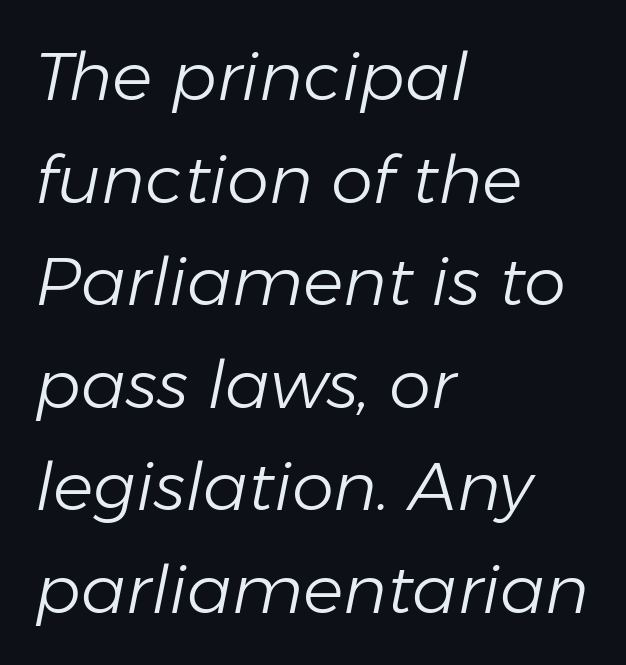
The image shows 67 px light type, italic (leaning right); set left-aligned, normal line spacing (1.53x), normal letter spacing, not underlined; low stroke contrast and a medium x-height.
